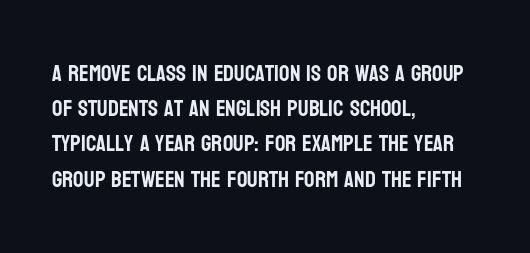
{"italic": "no", "underline": "no", "align": "left", "line_spacing": "normal", "line_spacing_ratio": 1.53, "letter_spacing": "normal", "letter_spacing_em": 0.0, "glyph_px": 23}
